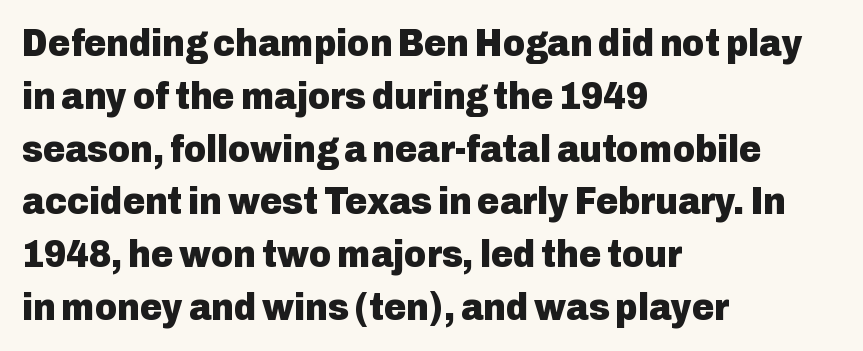
{"serif": "no", "italic": "no", "bold": "yes", "weight": "heavy", "width": "normal", "stroke_contrast": "low", "x_height": "medium", "monospaced": "no", "underline": "no", "align": "left", "line_spacing": "normal", "line_spacing_ratio": 1.39, "letter_spacing": "normal", "letter_spacing_em": 0.0, "glyph_px": 38}
